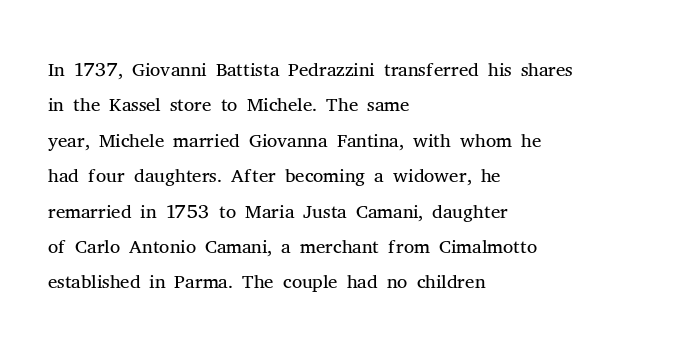
The image shows 29 px light serif type, upright; set left-aligned, line spacing 1.22x, normal letter spacing, not underlined; medium stroke contrast and a medium x-height.
